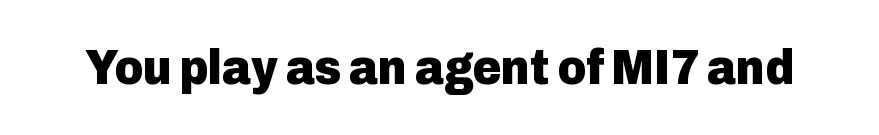
Q: Is the text bold? A: Yes.
Q: Is the text italic (slanted)? A: No, it is upright.
Q: Is the typeface a serif or a sans-serif typeface? A: Sans-serif.
Q: Is the text underlined? A: No.
Q: Is the spacing between letters normal or unusually wide? A: Normal.
Q: Width (condensed, normal, or wide)? A: Normal.
Q: Stroke contrast? A: Low.
Q: x-height? A: Medium.
Q: Monospaced? A: No.
